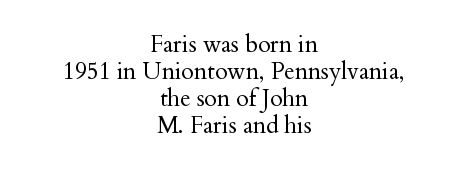
The image shows 23 px text type, upright; set centered, line spacing 1.18x, normal letter spacing, not underlined.
